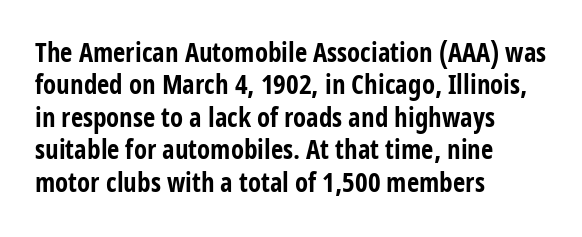
The space directly below the letters is spotless. Heavy-handed strokes throughout: this text is bold. If you drew a ruler down the left edge, every line would touch it. Italic: no, the glyphs are upright roman. Nobody touched the tracking dial on this one.
